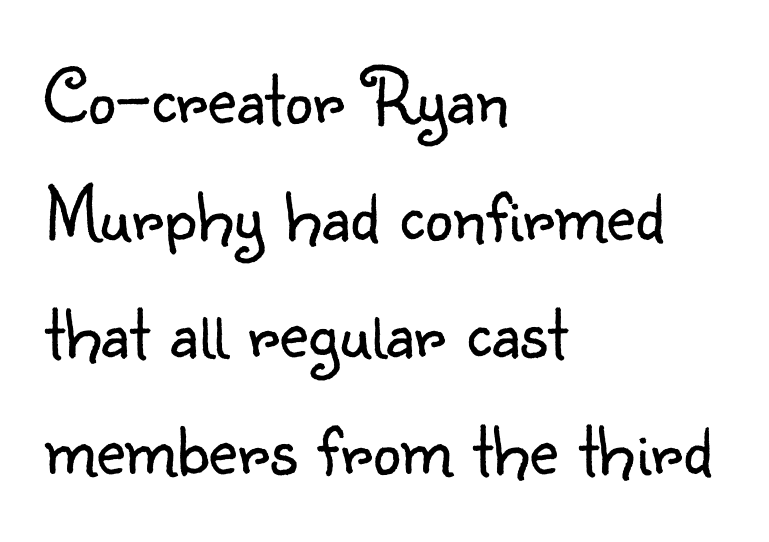
{"serif": "no", "italic": "no", "bold": "no", "weight": "light", "width": "normal", "stroke_contrast": "low", "x_height": "small", "monospaced": "no", "underline": "no", "align": "left", "line_spacing": "normal", "line_spacing_ratio": 1.48, "letter_spacing": "normal", "letter_spacing_em": 0.0, "glyph_px": 79}
